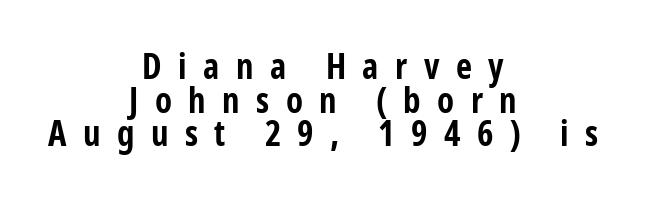
Q: Is the text bold? A: Yes.
Q: Is the text italic (slanted)? A: No, it is upright.
Q: Is the typeface a serif or a sans-serif typeface? A: Sans-serif.
Q: Is the text underlined? A: No.
Q: How is the paragraph aligned? A: Centered.
Q: Is the spacing between letters normal or unusually wide? A: Unusually wide.
Q: Is the spacing between lines tight, normal or loose? A: Tight.
Q: Width (condensed, normal, or wide)? A: Condensed.
Q: Stroke contrast? A: Low.
Q: x-height? A: Medium.
Q: Monospaced? A: No.
